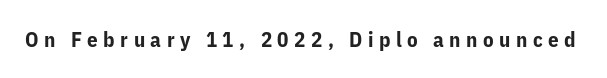
The image shows 21 px bold type, upright; set unusually wide letter spacing (+0.26 em), not underlined.
